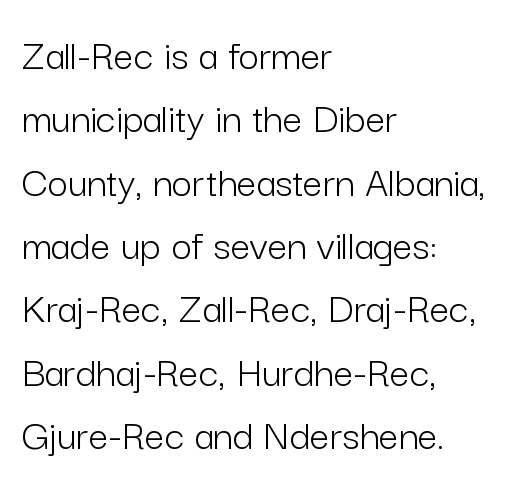
Interline gaps are of average width in this sample. The letterforms sit at book weight or below. Only glyphs here, with clear space below each row. Where is the straight margin? On the left.
